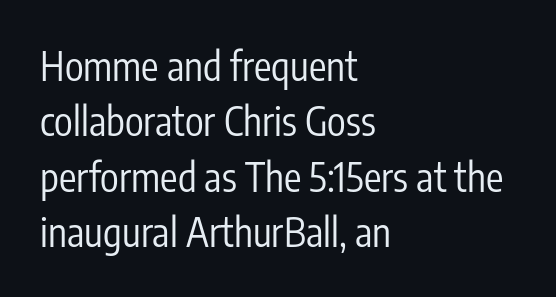
No feet cap the strokes, marking this as sans-serif type. No heavy texture on the line: the type isn't bold. The space directly below the letters is spotless. Vertical strokes here are truly vertical. In terms of letterspacing, this is plain default setting. Quick note: interline space is typical.
